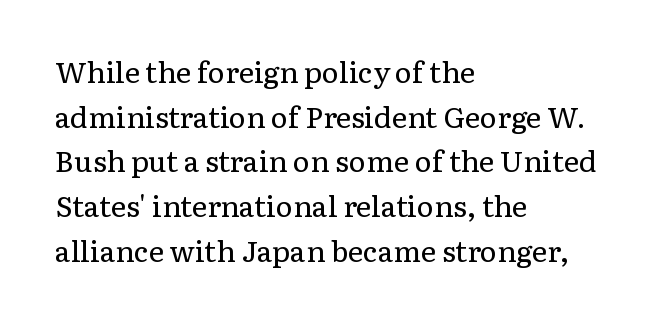
{"serif": "yes", "italic": "no", "bold": "no", "weight": "regular", "width": "normal", "stroke_contrast": "low", "x_height": "medium", "monospaced": "no", "underline": "no", "align": "left", "line_spacing": "normal", "line_spacing_ratio": 1.54, "letter_spacing": "normal", "letter_spacing_em": 0.0, "glyph_px": 29}
